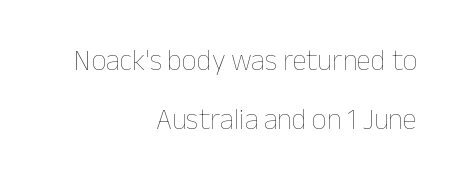
{"italic": "no", "bold": "no", "weight": "thin", "width": "normal", "stroke_contrast": "low", "x_height": "medium", "monospaced": "no", "underline": "no", "align": "right", "line_spacing": "loose", "line_spacing_ratio": 2.04, "letter_spacing": "normal", "letter_spacing_em": 0.0, "glyph_px": 29}
